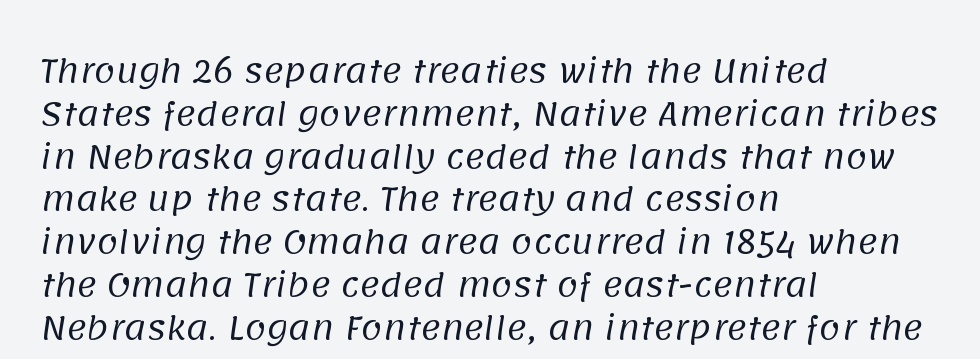
Vertical spacing — default. Standard letterfit; no display-style spreading of the glyphs. A bare baseline throughout the passage. Think standard paragraph weight, or any step lighter than that. Alignment: flush left. Note: no serifs on the glyphs.
